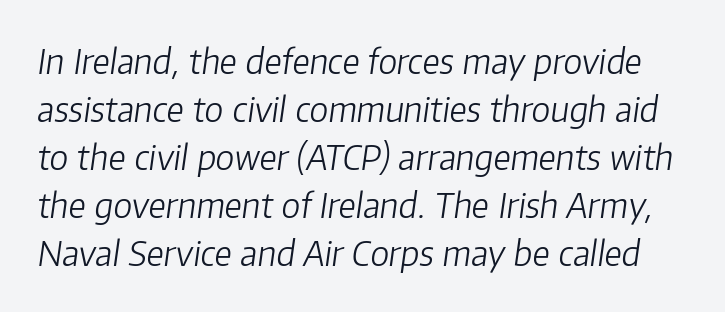
Q: Is the text bold? A: No.
Q: Is the text italic (slanted)? A: Yes, it leans right by about 8 degrees.
Q: Is the text underlined? A: No.
Q: Is the spacing between letters normal or unusually wide? A: Normal.
Q: Is the spacing between lines tight, normal or loose? A: Normal.
Q: Width (condensed, normal, or wide)? A: Normal.
Q: Stroke contrast? A: Low.
Q: x-height? A: Medium.
Q: Monospaced? A: No.
